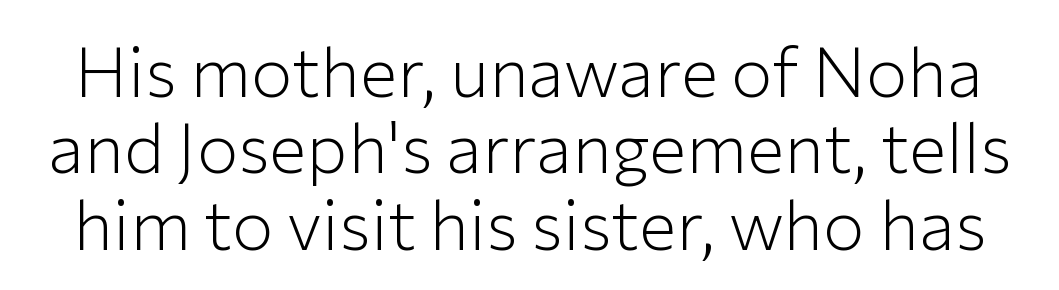
{"serif": "no", "italic": "no", "bold": "no", "weight": "light", "width": "normal", "stroke_contrast": "low", "x_height": "medium", "monospaced": "no", "underline": "no", "line_spacing": "tight", "line_spacing_ratio": 1.09, "letter_spacing": "normal", "letter_spacing_em": 0.0, "glyph_px": 70}
